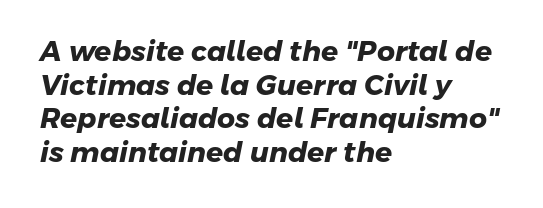
{"serif": "no", "bold": "yes", "weight": "heavy", "width": "normal", "stroke_contrast": "low", "x_height": "medium", "monospaced": "no", "underline": "no", "align": "left", "line_spacing_ratio": 1.2, "letter_spacing": "normal", "letter_spacing_em": 0.0, "glyph_px": 28}
